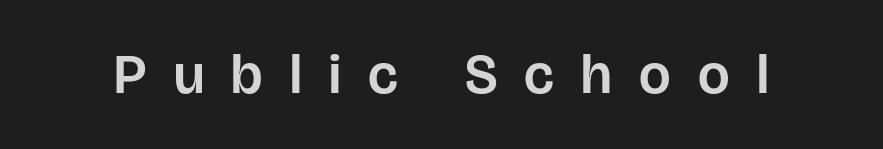
{"serif": "no", "italic": "no", "width": "normal", "stroke_contrast": "low", "x_height": "large", "monospaced": "no", "underline": "no", "letter_spacing": "wide", "letter_spacing_em": 0.49, "glyph_px": 56}
